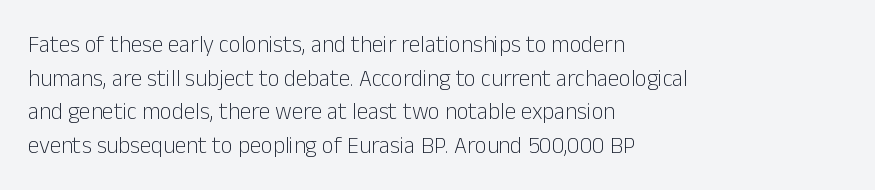
What stands out about the letter spacing? Nothing — it is the standard amount. Type without underlining. You can tell it's not italic because the verticals are truly vertical. Is there much room between lines? A standard amount, neither cramped nor airy.
